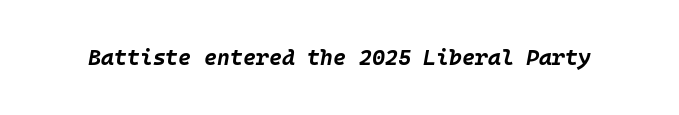
Short note: letters normally spaced. Italic: yes, the glyphs are oblique. Beneath every word, the page is bare. Compared with an ordinary text face, these strokes are far heavier — a full bold.
